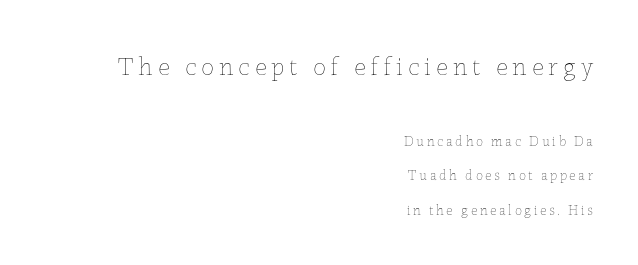
The strokes are not fattened; the text isn't bold. In terms of posture, this sample is upright. Honestly, the rows look like they've been pulled way apart. Horizontally, the lines are justified to the trailing edge only. Size contrast runs from large at the top to small at the bottom.
